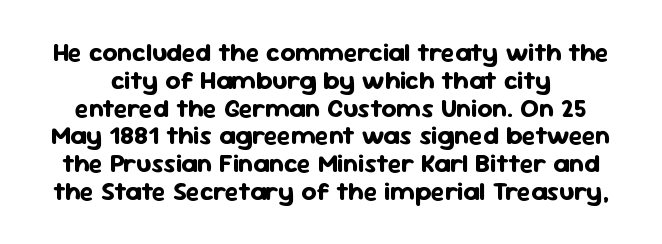
Q: Is the text bold? A: Yes.
Q: Is the text italic (slanted)? A: No, it is upright.
Q: Is the text underlined? A: No.
Q: Is the spacing between letters normal or unusually wide? A: Normal.
Q: Is the spacing between lines tight, normal or loose? A: Tight.
